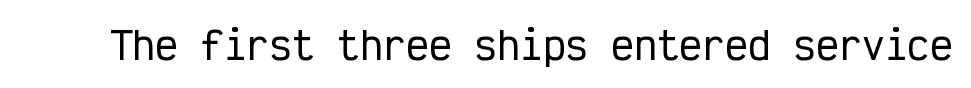
The image shows 38 px condensed sans-serif type, upright, monospaced; set normal letter spacing, not underlined; low stroke contrast and a medium x-height.
